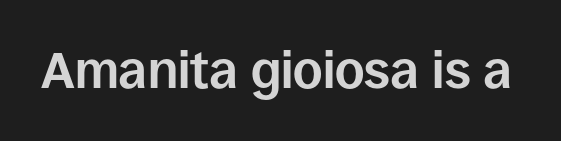
Q: Is the text bold? A: Yes.
Q: Is the text italic (slanted)? A: No, it is upright.
Q: Is the typeface a serif or a sans-serif typeface? A: Sans-serif.
Q: Is the text underlined? A: No.
Q: Is the spacing between letters normal or unusually wide? A: Normal.
Q: Width (condensed, normal, or wide)? A: Normal.
Q: Stroke contrast? A: Low.
Q: x-height? A: Large.
Q: Monospaced? A: No.
